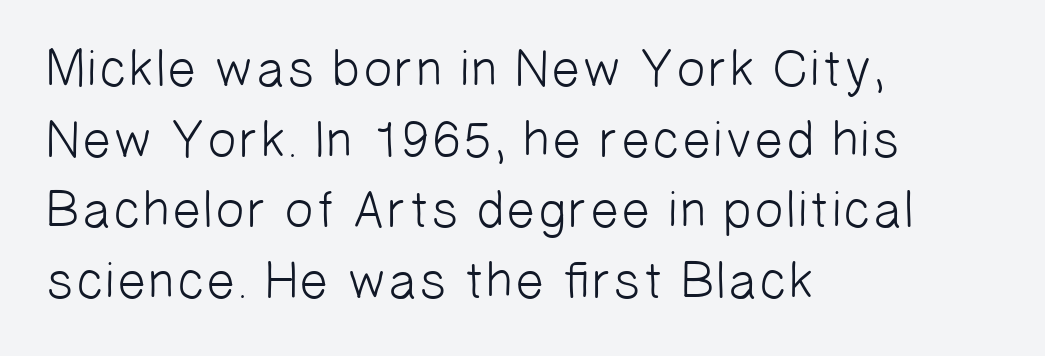
Is this a heavy cut? Hardly; it is regular or lighter. The specimen omits any rule beneath the text block's lines. In terms of letterspacing, this is plain default setting. Proportional: the letters do not fall into vertical columns. Leading matches the norm, producing a regular column. If you drew a ruler down the left edge, every line would touch it.
